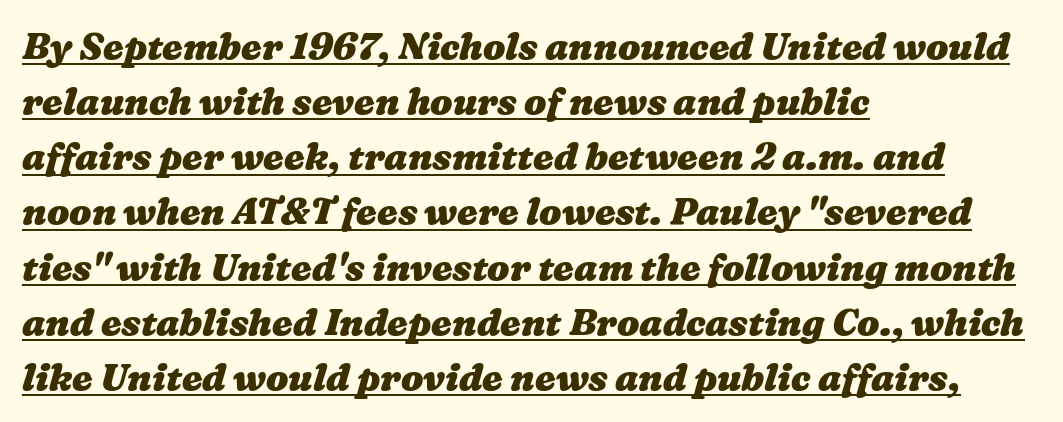
Q: Is the text bold? A: Yes.
Q: Is the text underlined? A: Yes.
Q: How is the paragraph aligned? A: Left-aligned.
Q: Is the spacing between letters normal or unusually wide? A: Normal.
Q: Is the spacing between lines tight, normal or loose? A: Normal.
Q: Width (condensed, normal, or wide)? A: Wide.
Q: Stroke contrast? A: Medium.
Q: x-height? A: Medium.
Q: Monospaced? A: No.
